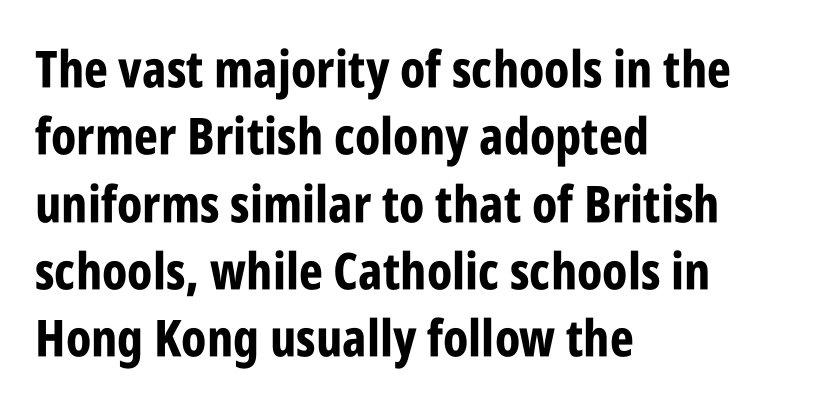
Q: Is the text bold? A: Yes.
Q: Is the text italic (slanted)? A: No, it is upright.
Q: Is the typeface a serif or a sans-serif typeface? A: Sans-serif.
Q: Is the text underlined? A: No.
Q: How is the paragraph aligned? A: Left-aligned.
Q: Is the spacing between letters normal or unusually wide? A: Normal.
Q: Is the spacing between lines tight, normal or loose? A: Normal.
Q: Width (condensed, normal, or wide)? A: Condensed.
Q: Stroke contrast? A: Low.
Q: x-height? A: Large.
Q: Monospaced? A: No.
